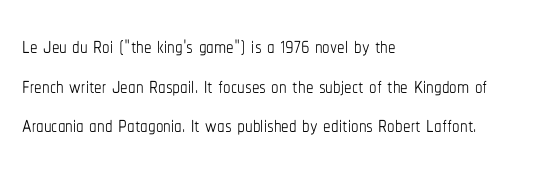
{"italic": "no", "bold": "no", "weight": "thin", "width": "condensed", "stroke_contrast": "low", "x_height": "medium", "monospaced": "no", "underline": "no", "align": "left", "line_spacing": "normal", "line_spacing_ratio": 1.32, "letter_spacing": "normal", "letter_spacing_em": 0.0, "glyph_px": 30}
